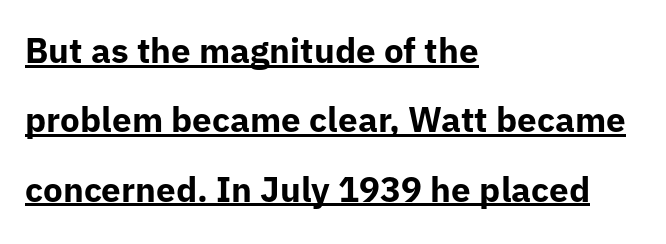
Rendered with straight, roman letterforms. These lines are rendered in a variable-pitch font. Check the space under the baseline: a stroke is drawn there. Short note: letters normally spaced.
